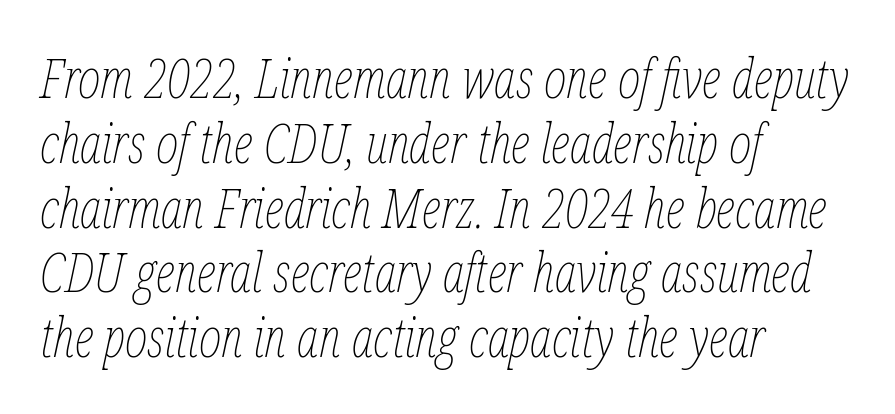
The setting favours the left margin, as ordinary paragraphs usually do. The weight would be labelled regular, book, light, or lighter still. The strip under each line holds only bare page. In terms of letterspacing, this is plain default setting.
